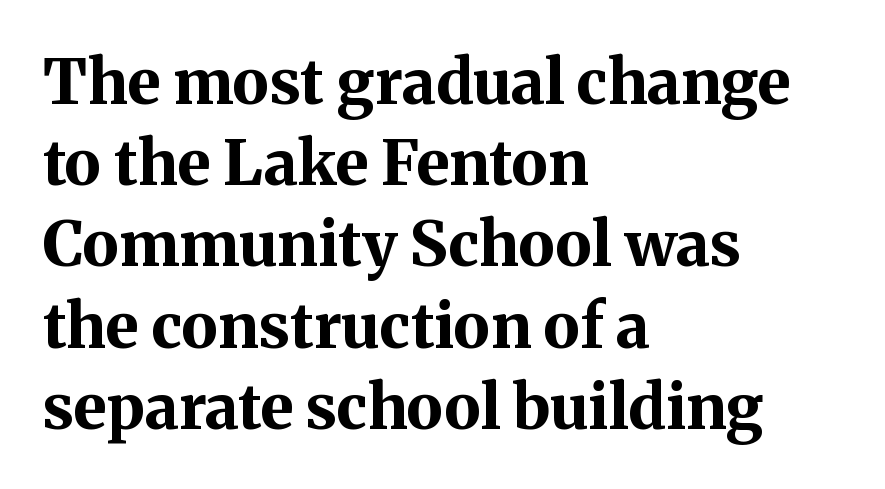
The image shows 62 px bold serif type, upright; set left-aligned, normal line spacing (1.31x), normal letter spacing, not underlined; medium stroke contrast and a medium x-height.
